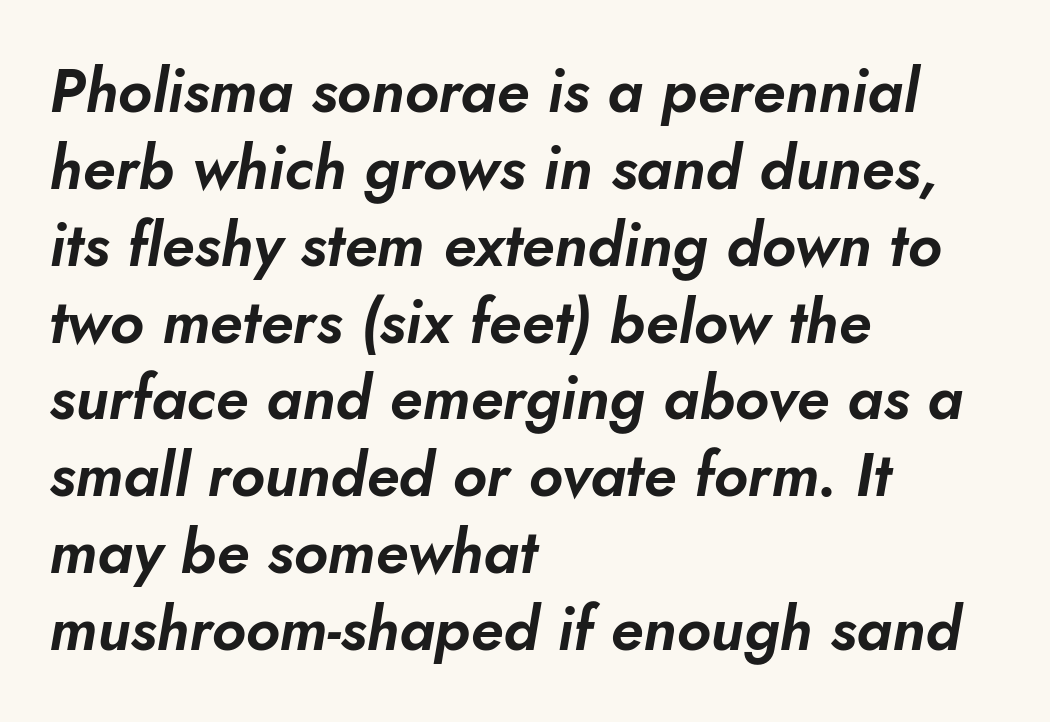
Q: Is the text italic (slanted)? A: Yes, it leans right by about 10 degrees.
Q: Is the text underlined? A: No.
Q: How is the paragraph aligned? A: Left-aligned.
Q: Is the spacing between letters normal or unusually wide? A: Normal.
Q: Is the spacing between lines tight, normal or loose? A: Normal.
Q: Width (condensed, normal, or wide)? A: Normal.
Q: Stroke contrast? A: Low.
Q: x-height? A: Small.
Q: Monospaced? A: No.
